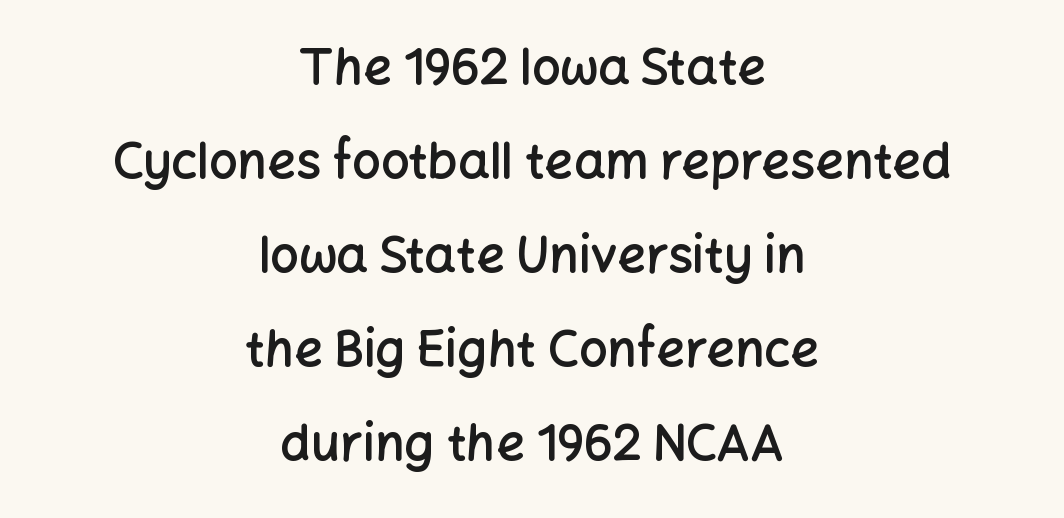
No extra tracking has been applied to these lines. You could not count columns in this text — the font is proportionally spaced. Set as a demibold, roughly 600 on the weight scale. The baseline area is clear. Where is the straight margin? There isn't one; the lines are centered.
